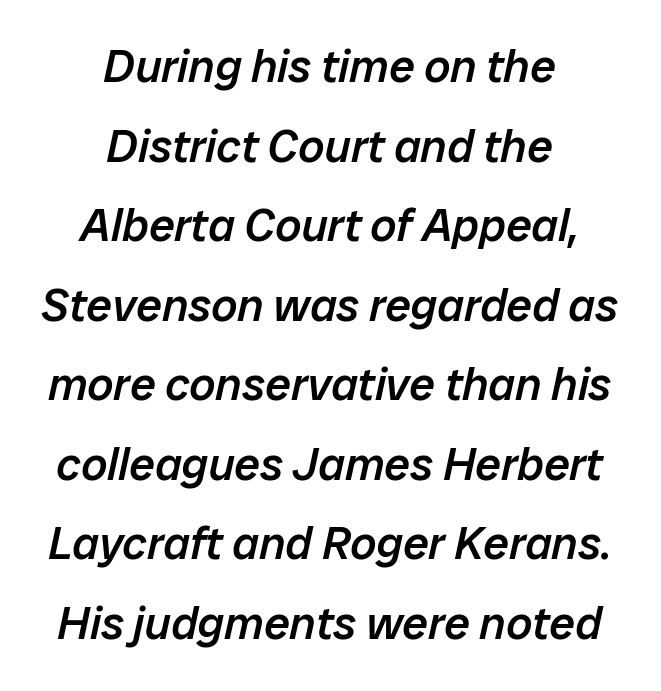
{"italic": "yes", "lean": "right", "slant_degrees": 12, "bold": "semi", "weight": "semibold", "width": "normal", "stroke_contrast": "low", "x_height": "medium", "monospaced": "no", "underline": "no", "align": "center", "line_spacing_ratio": 1.73, "letter_spacing": "normal", "letter_spacing_em": 0.0, "glyph_px": 46}
